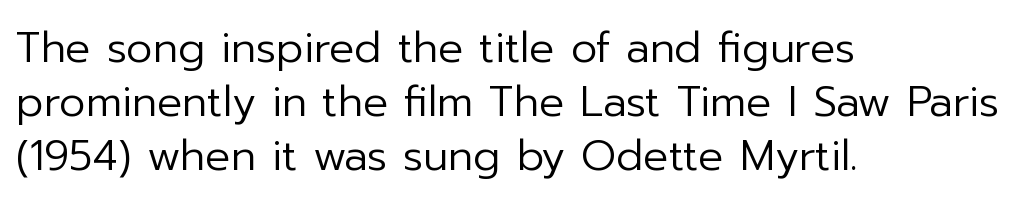
Evenly set lines give the paragraph a standard silhouette. The space directly below the letters is spotless. This sample uses an upright cut, with every glyph sitting square on the baseline. The typeface chosen for these lines omits serifs.
